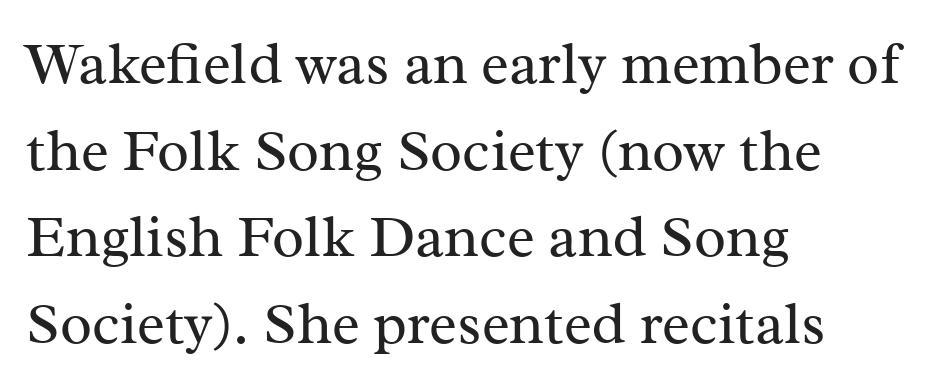
The passage shown is not underscored anywhere. Spacing verdict: proportional, widths tailored to each character. The letters look calm and open, with moderate or lighter stems. If you measured baseline to baseline, you'd find a middling distance. The ragged edge is on the right, which tells us the setting is flush left.
